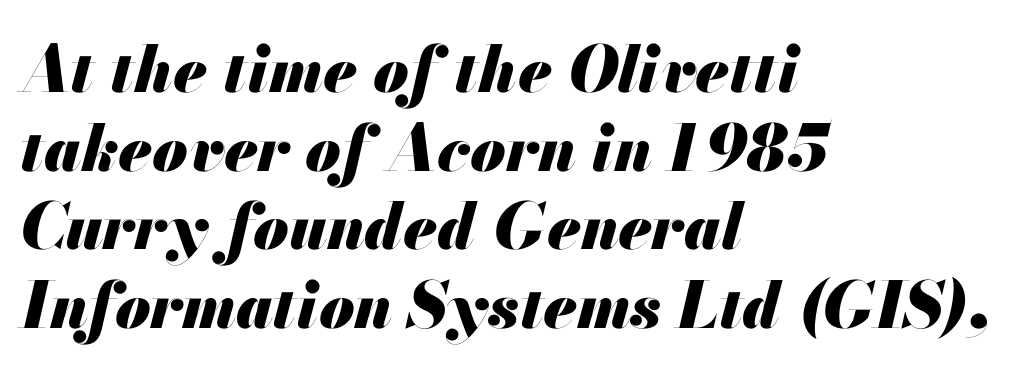
The image shows 64 px heavy type, italic (leaning right); set left-aligned, line spacing 1.23x, normal letter spacing, not underlined; medium stroke contrast and a small x-height.
